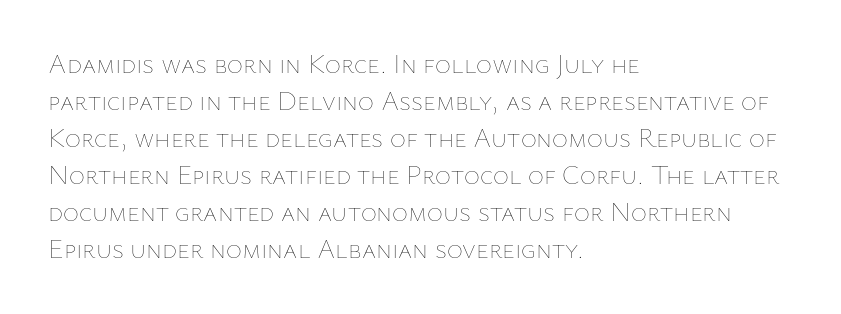
{"italic": "no", "bold": "no", "underline": "no", "align": "left", "line_spacing": "normal", "line_spacing_ratio": 1.37, "letter_spacing": "normal", "letter_spacing_em": 0.0, "glyph_px": 27}
